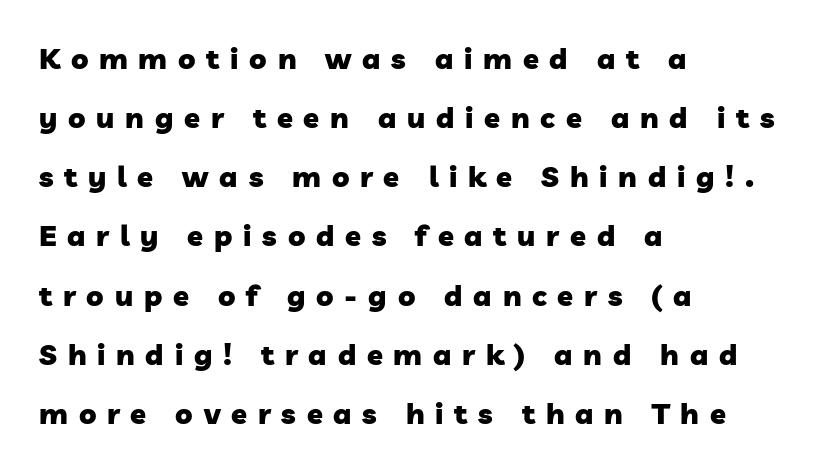
Q: Is the text bold? A: Yes.
Q: Is the typeface a serif or a sans-serif typeface? A: Sans-serif.
Q: Is the text underlined? A: No.
Q: How is the paragraph aligned? A: Left-aligned.
Q: Is the spacing between letters normal or unusually wide? A: Unusually wide.
Q: Is the spacing between lines tight, normal or loose? A: Loose.
Q: Width (condensed, normal, or wide)? A: Normal.
Q: Stroke contrast? A: Low.
Q: x-height? A: Medium.
Q: Monospaced? A: No.
